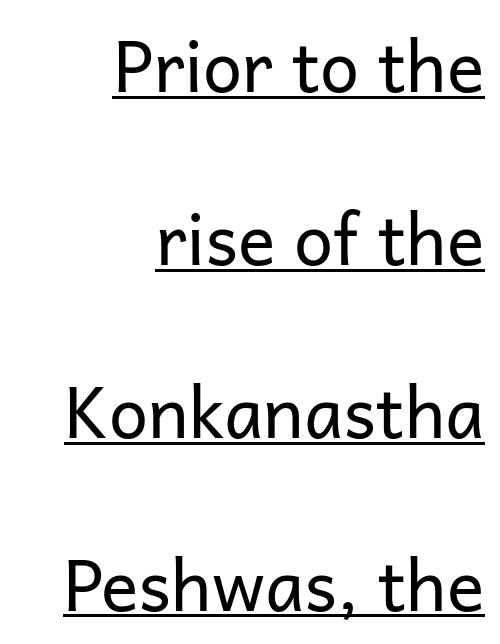
{"serif": "no", "italic": "no", "bold": "no", "weight": "regular", "width": "normal", "stroke_contrast": "low", "x_height": "medium", "monospaced": "no", "underline": "yes", "align": "right", "line_spacing": "loose", "line_spacing_ratio": 2.47, "letter_spacing": "normal", "letter_spacing_em": 0.0, "glyph_px": 70}
